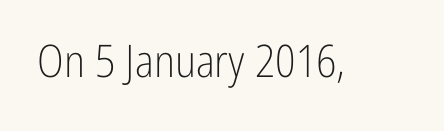
{"serif": "no", "italic": "no", "bold": "no", "weight": "light", "width": "condensed", "stroke_contrast": "low", "x_height": "medium", "monospaced": "no", "underline": "no", "letter_spacing": "normal", "letter_spacing_em": 0.0, "glyph_px": 45}
